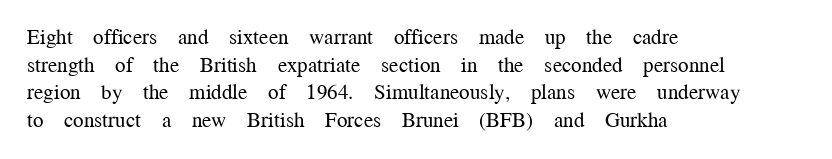
{"italic": "no", "bold": "no", "underline": "no", "align": "left", "line_spacing": "normal", "line_spacing_ratio": 1.31, "letter_spacing": "normal", "letter_spacing_em": 0.0, "glyph_px": 21}
